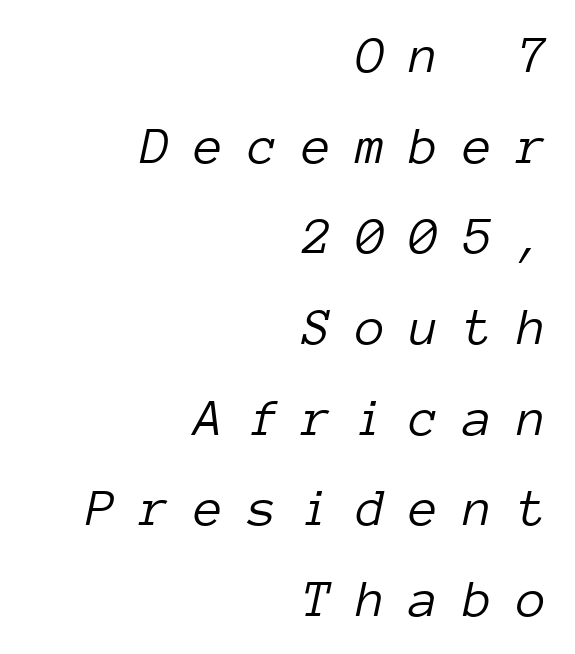
The image shows 53 px light type, italic (leaning right), monospaced; set right-aligned, line spacing 1.71x, unusually wide letter spacing (+0.47 em), not underlined; low stroke contrast and a medium x-height.
